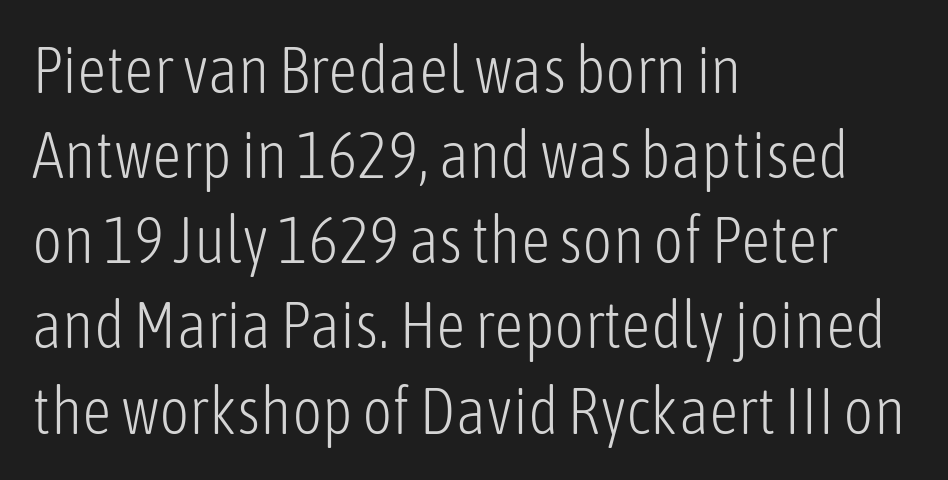
{"serif": "no", "italic": "no", "bold": "no", "weight": "light", "width": "condensed", "stroke_contrast": "low", "x_height": "medium", "monospaced": "no", "underline": "no", "align": "left", "line_spacing": "normal", "line_spacing_ratio": 1.31, "letter_spacing": "normal", "letter_spacing_em": 0.0, "glyph_px": 65}
